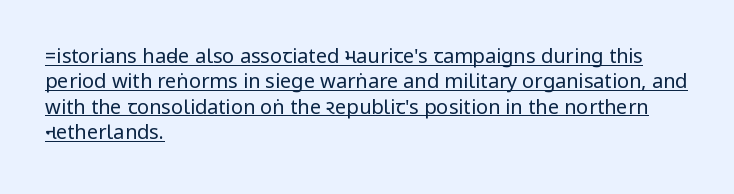
The letterforms sit at book weight or below. The lettering stays uniformly vertical, giving the passage a roman look. Compared with a centered layout, this one pins lines to the left instead. What stands out about the letter spacing? Nothing — it is the standard amount. Somebody hit Ctrl+U on this one — the words are underlined. Notice how descenders clear the ascenders below comfortably — that's standard leading.
